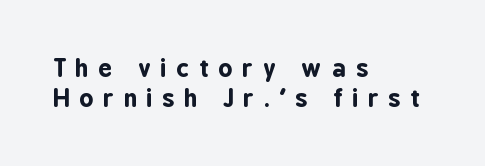
Has an underline been added? It has not. These lines are set flush left with a ragged right edge. Nope, not italic — everything's standing straight. Heavy, bold letterforms. Students, note that the glyphs here are deliberately spaced far apart.
